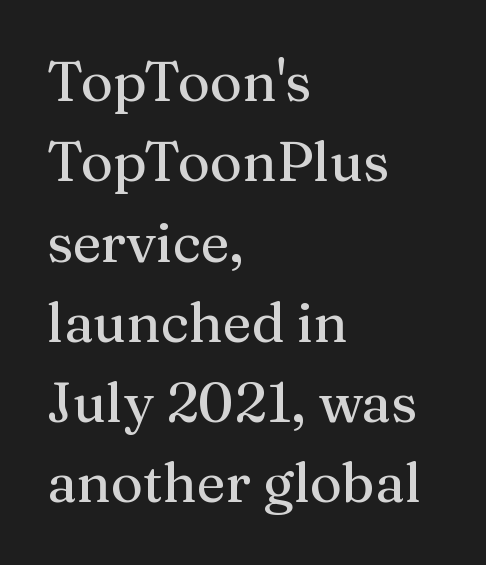
Q: Is the text italic (slanted)? A: No, it is upright.
Q: Is the typeface a serif or a sans-serif typeface? A: Serif.
Q: Is the text underlined? A: No.
Q: How is the paragraph aligned? A: Left-aligned.
Q: Is the spacing between letters normal or unusually wide? A: Normal.
Q: Is the spacing between lines tight, normal or loose? A: Normal.
Q: Width (condensed, normal, or wide)? A: Normal.
Q: Stroke contrast? A: Medium.
Q: x-height? A: Medium.
Q: Monospaced? A: No.
